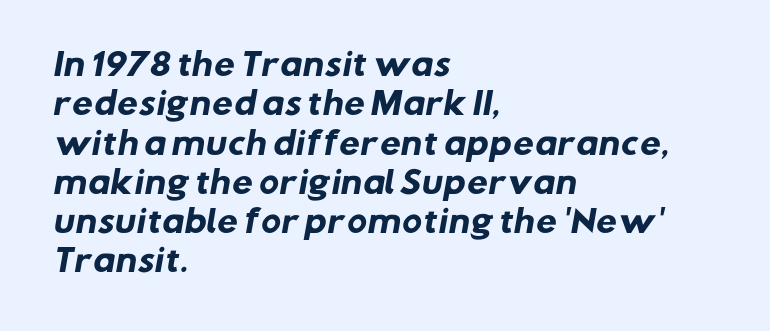
{"serif": "no", "bold": "yes", "weight": "heavy", "width": "normal", "stroke_contrast": "low", "x_height": "medium", "monospaced": "no", "underline": "no", "align": "left", "line_spacing": "normal", "line_spacing_ratio": 1.31, "letter_spacing": "normal", "letter_spacing_em": 0.0, "glyph_px": 30}
